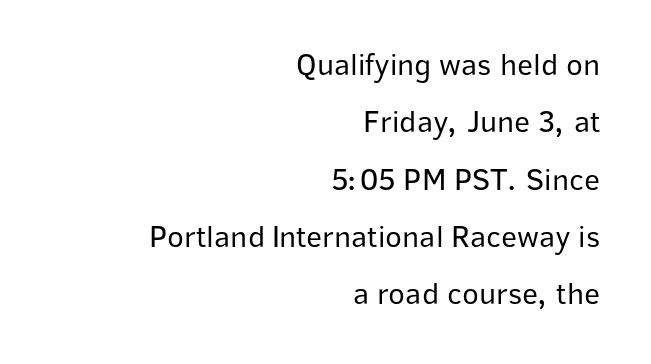
Compared with typical body copy, the letter spacing here is the same. Does the type have serifs? No, each stem ends abruptly. The type sits square on the baseline with zero lean. Varying glyph widths throughout — classic text-font behaviour. No heavy texture on the line: the type isn't bold. Visually the block forms a straight wall on the right and a jagged coastline on the left.
